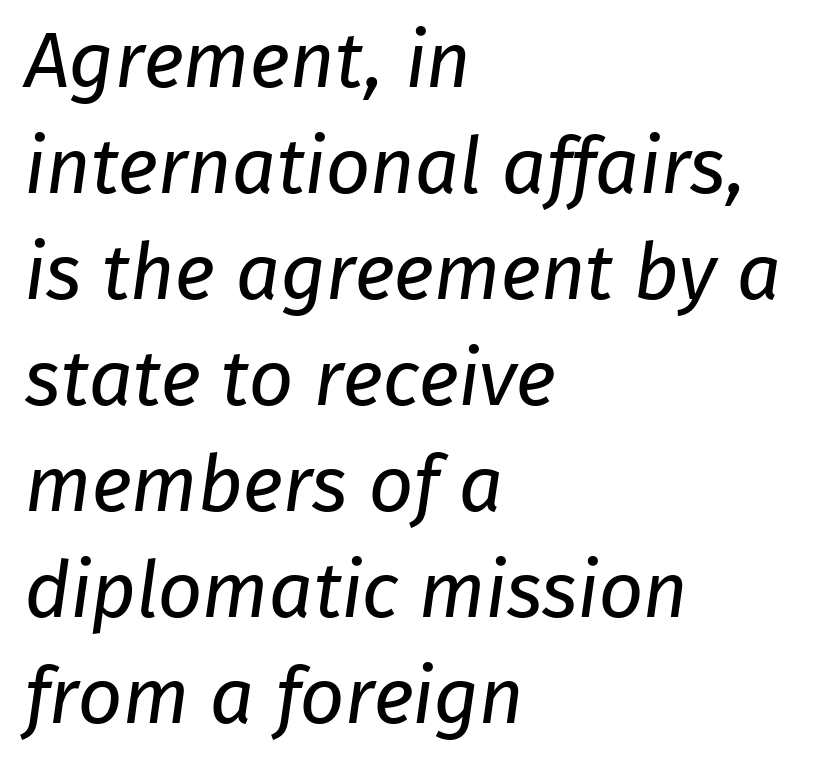
The image shows 78 px regular-weight sans-serif type; set left-aligned, normal line spacing (1.36x), normal letter spacing, not underlined; low stroke contrast and a medium x-height.
